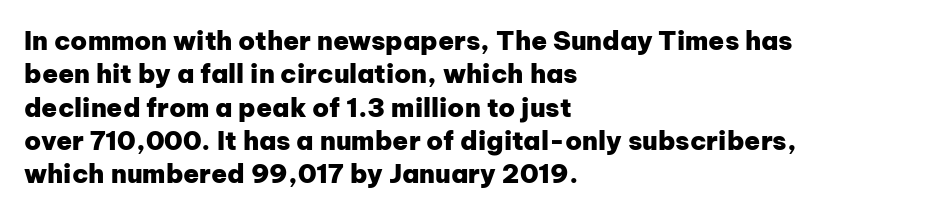
In terms of posture, this sample is upright. Look at the stroke-to-counter ratio: heavy, a bold. Notice how descenders clear the ascenders below comfortably — that's standard leading. The zone under the glyphs is completely vacant. The rendering keeps characters at their native spacing.
